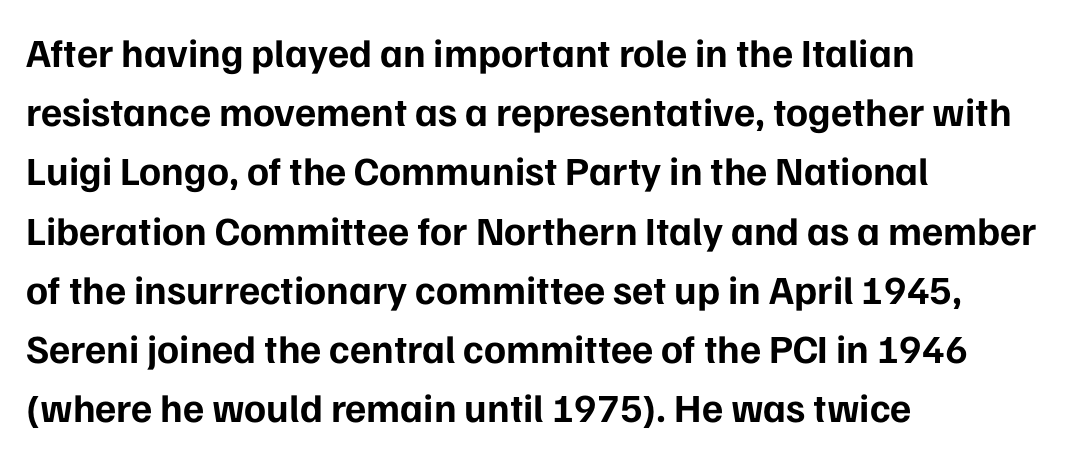
Q: Is the text bold? A: Yes.
Q: Is the text italic (slanted)? A: No, it is upright.
Q: Is the typeface a serif or a sans-serif typeface? A: Sans-serif.
Q: Is the text underlined? A: No.
Q: How is the paragraph aligned? A: Left-aligned.
Q: Is the spacing between letters normal or unusually wide? A: Normal.
Q: Is the spacing between lines tight, normal or loose? A: Normal.
Q: Width (condensed, normal, or wide)? A: Normal.
Q: Stroke contrast? A: Low.
Q: x-height? A: Medium.
Q: Monospaced? A: No.
